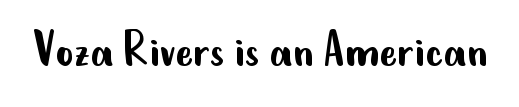
The image shows 55 px regular-weight, condensed sans-serif type, upright; set normal letter spacing, not underlined; low stroke contrast and a small x-height.
